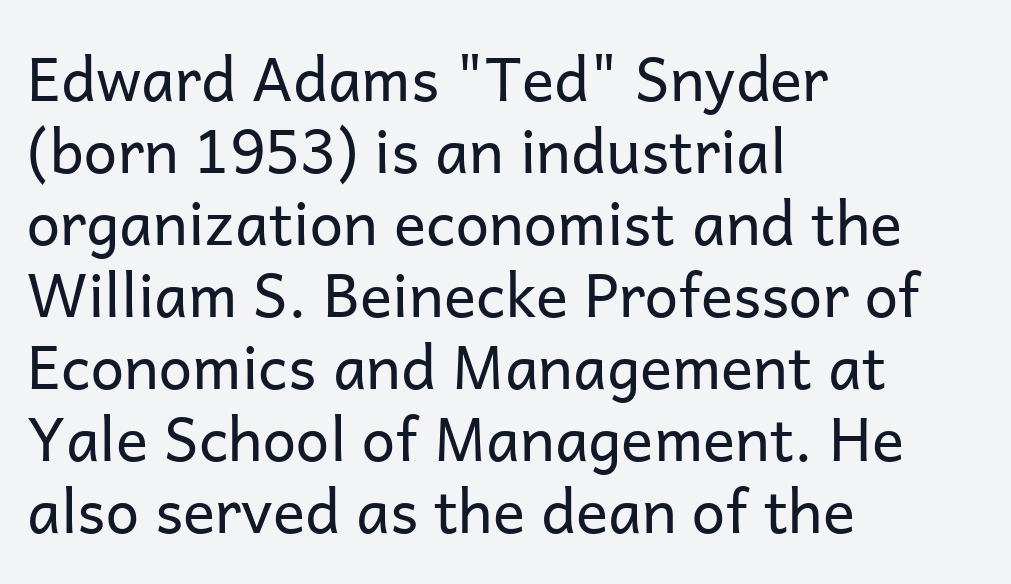
Q: Is the text bold? A: No.
Q: Is the text italic (slanted)? A: No, it is upright.
Q: Is the typeface a serif or a sans-serif typeface? A: Sans-serif.
Q: Is the text underlined? A: No.
Q: How is the paragraph aligned? A: Left-aligned.
Q: Is the spacing between letters normal or unusually wide? A: Normal.
Q: Width (condensed, normal, or wide)? A: Normal.
Q: Stroke contrast? A: Low.
Q: x-height? A: Medium.
Q: Monospaced? A: No.
